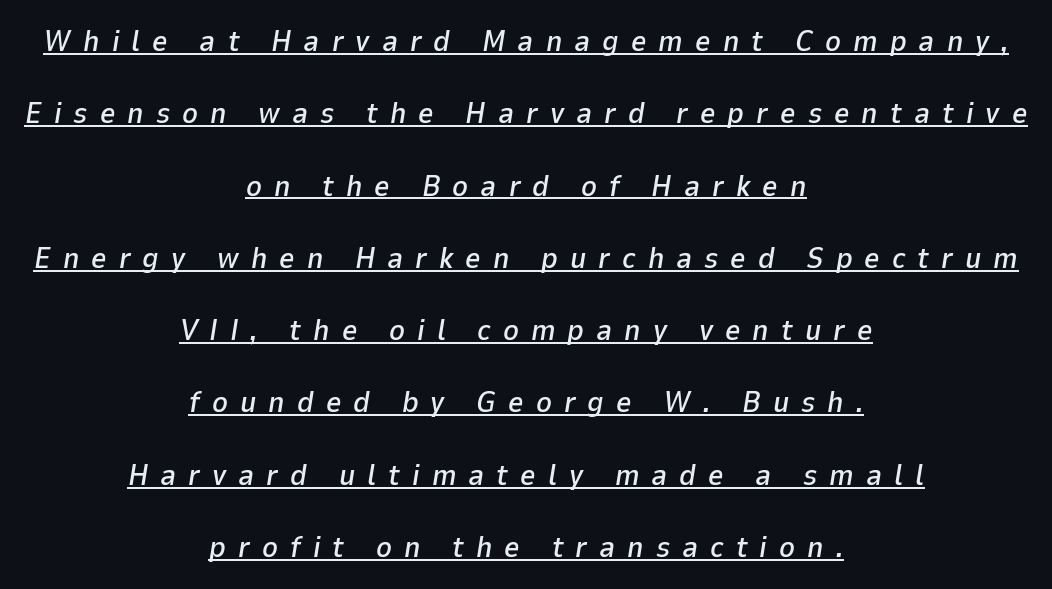
The image shows 30 px text type, italic (leaning right); set centered, loose line spacing (2.41x), unusually wide letter spacing (+0.4 em), underlined; low stroke contrast and a medium x-height.
